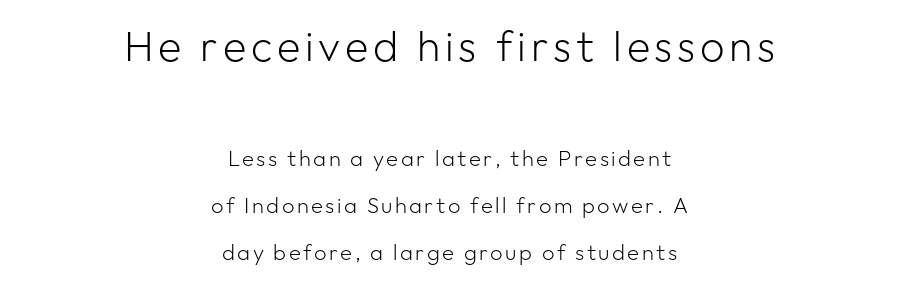
Q: Is the text bold? A: No.
Q: Is the text italic (slanted)? A: No, it is upright.
Q: Is the typeface a serif or a sans-serif typeface? A: Sans-serif.
Q: Is the text underlined? A: No.
Q: How is the paragraph aligned? A: Centered.
Q: Is the spacing between lines tight, normal or loose? A: Loose.
Q: Which block of text is set in a larger size, the first (top) or the second (bottom)? A: The first (top) one.
Q: Width (condensed, normal, or wide)? A: Normal.
Q: Stroke contrast? A: Low.
Q: x-height? A: Medium.
Q: Monospaced? A: No.
